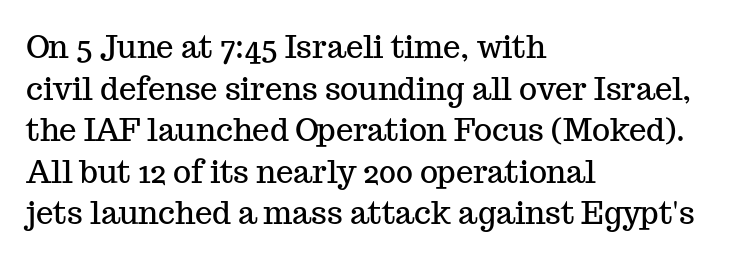
{"serif": "yes", "italic": "no", "width": "normal", "stroke_contrast": "medium", "x_height": "medium", "monospaced": "no", "underline": "no", "align": "left", "line_spacing": "normal", "line_spacing_ratio": 1.34, "letter_spacing": "normal", "letter_spacing_em": 0.0, "glyph_px": 31}
